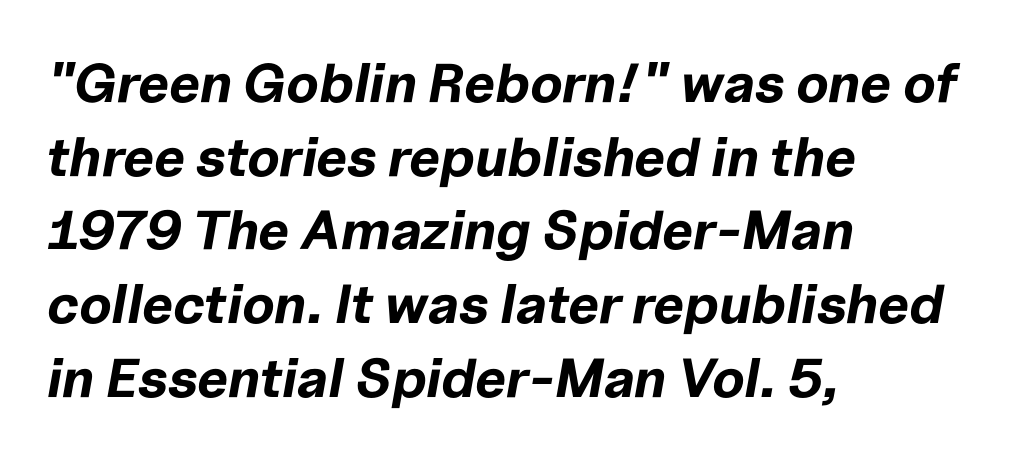
{"italic": "yes", "lean": "right", "slant_degrees": 10, "bold": "yes", "weight": "bold", "width": "normal", "stroke_contrast": "low", "x_height": "medium", "monospaced": "no", "underline": "no", "align": "left", "line_spacing": "normal", "line_spacing_ratio": 1.34, "letter_spacing": "normal", "letter_spacing_em": 0.0, "glyph_px": 55}
